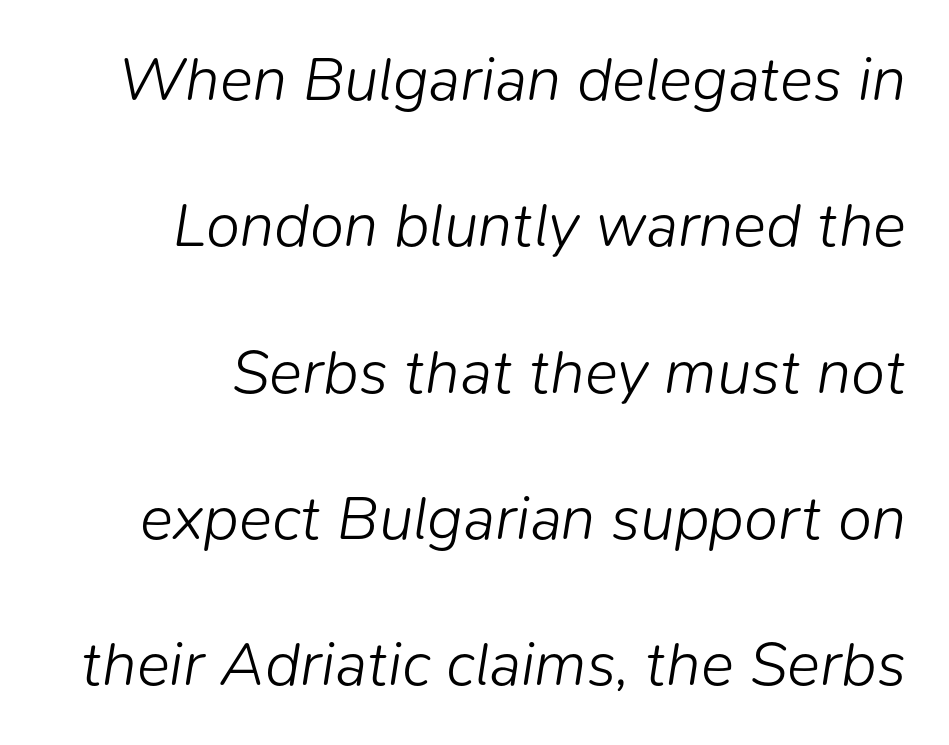
Unmarked baselines from the first word to the last. Is the type heavy? It reads as light-to-regular instead. Each line ends at the same right margin while the left side varies. Each new line begins a long way beneath the previous one. A typesetter would call this proportional, since set widths differ per character. The font's italic variant was chosen for this text.
